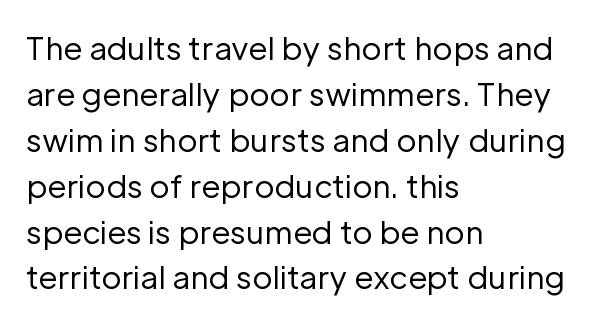
Layout note: lines flush left. The line texture is even and compact thanks to regular tracking. Note: no serifs on the glyphs. A normal amount of white space separates one row of letters from the next. The letters look calm and open, with moderate or lighter stems.
